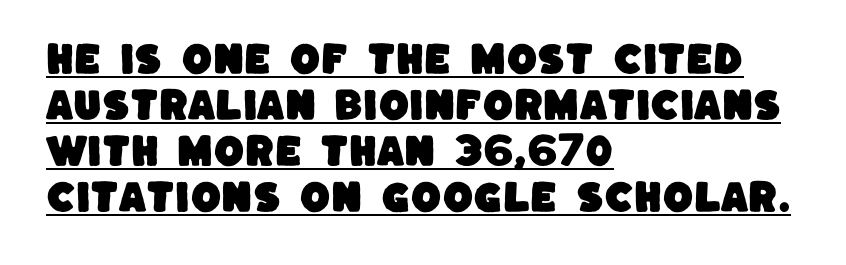
The image shows 35 px sans-serif type; set left-aligned, normal line spacing (1.31x), normal letter spacing, underlined; low stroke contrast and a large x-height.
